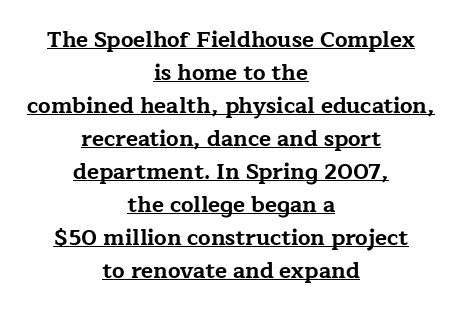
{"italic": "no", "bold": "yes", "underline": "yes", "align": "center", "line_spacing": "normal", "line_spacing_ratio": 1.5, "letter_spacing": "normal", "letter_spacing_em": 0.0, "glyph_px": 22}
